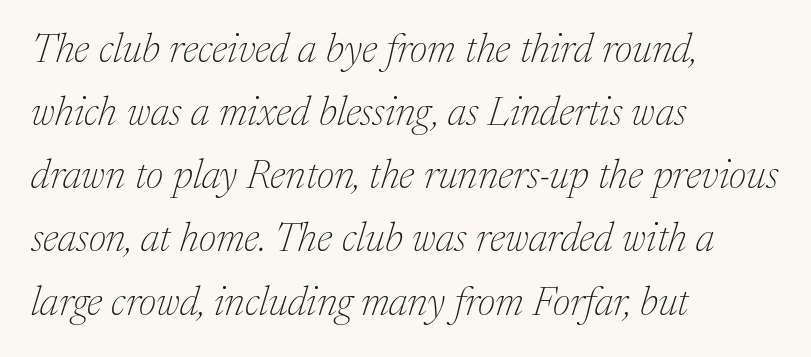
Slant detected: the letters are inclined. Leading: standard. The rendering uses natural spacing where letterforms have individual widths. Anything drawn beneath the words? Only blank space. Is the type heavy? It reads as light-to-regular instead. These lines are composed in type with serifs.
